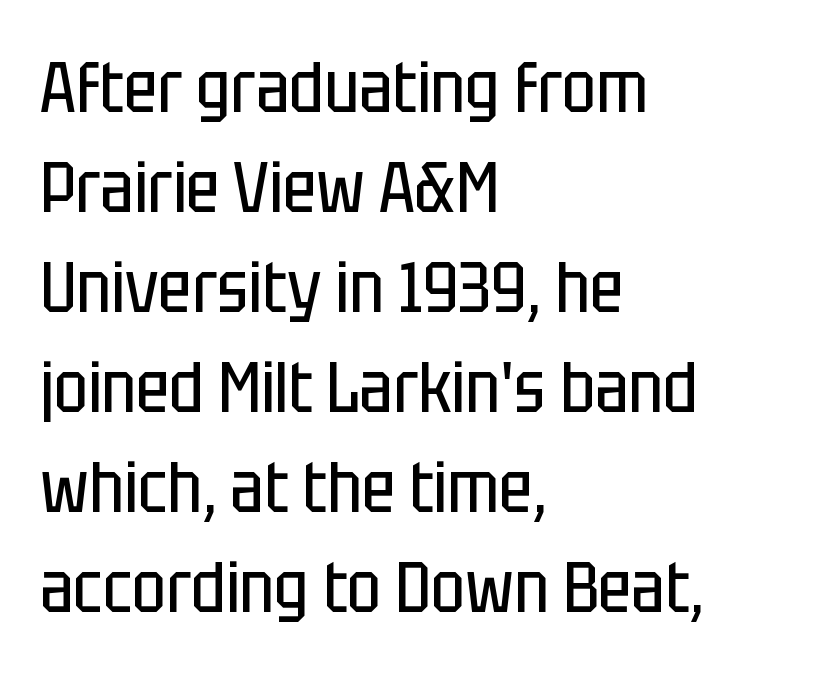
Q: Is the text bold? A: No.
Q: Is the text italic (slanted)? A: No, it is upright.
Q: Is the typeface a serif or a sans-serif typeface? A: Sans-serif.
Q: Is the text underlined? A: No.
Q: How is the paragraph aligned? A: Left-aligned.
Q: Is the spacing between letters normal or unusually wide? A: Normal.
Q: Is the spacing between lines tight, normal or loose? A: Normal.
Q: Width (condensed, normal, or wide)? A: Condensed.
Q: Stroke contrast? A: Low.
Q: x-height? A: Large.
Q: Monospaced? A: No.
